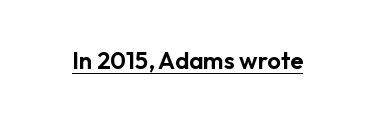
Q: Is the text italic (slanted)? A: No, it is upright.
Q: Is the text underlined? A: Yes.
Q: Is the spacing between letters normal or unusually wide? A: Normal.
